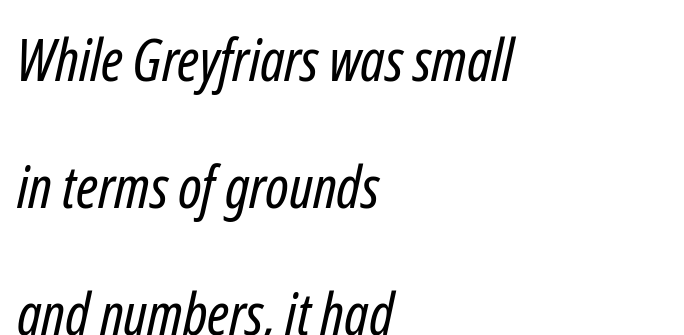
{"serif": "no", "bold": "no", "weight": "regular", "width": "condensed", "stroke_contrast": "low", "x_height": "medium", "monospaced": "no", "underline": "no", "align": "left", "line_spacing": "loose", "line_spacing_ratio": 2.15, "letter_spacing": "normal", "letter_spacing_em": 0.0, "glyph_px": 59}
